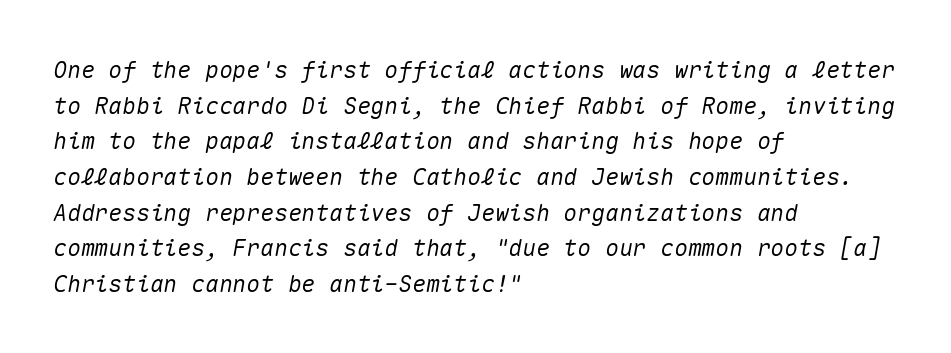
The image shows 23 px text type, italic (leaning right); set left-aligned, normal line spacing (1.55x), normal letter spacing, not underlined.
